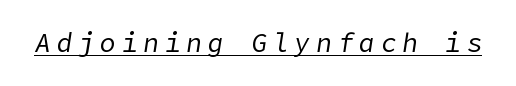
Q: Is the text bold? A: No.
Q: Is the text italic (slanted)? A: Yes, it leans right by about 9 degrees.
Q: Is the text underlined? A: Yes.
Q: Is the spacing between letters normal or unusually wide? A: Unusually wide.
